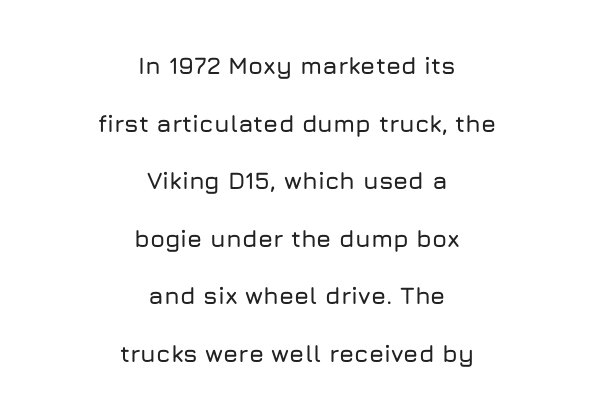
The font's upright variant was chosen for this text. Notice the wide empty band between every row — that's loose leading. In terms of letterspacing, this is plain default setting. Rule under the text: the space is simply empty. A student would call this center alignment; a typographer would say set centered.
